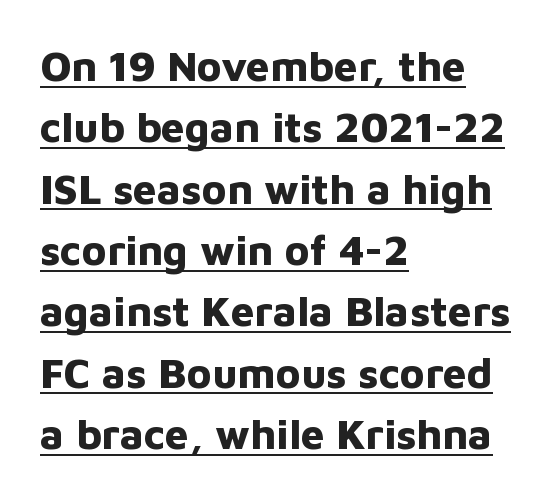
The image shows 42 px bold sans-serif type, upright; set left-aligned, normal line spacing (1.46x), normal letter spacing, underlined; low stroke contrast and a medium x-height.
